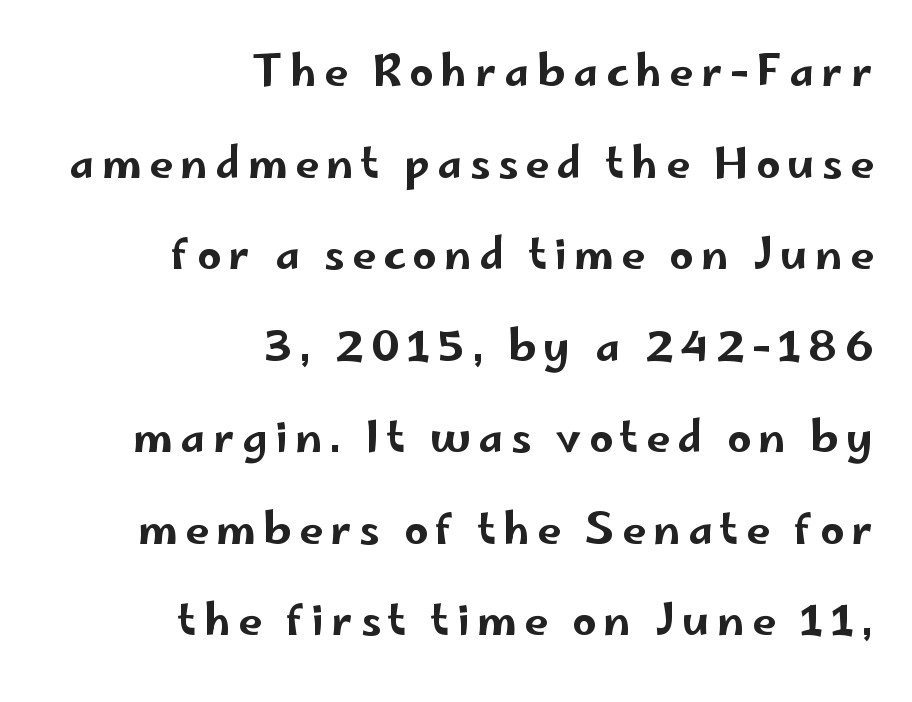
Q: Is the text italic (slanted)? A: No, it is upright.
Q: Is the typeface a serif or a sans-serif typeface? A: Sans-serif.
Q: Is the text underlined? A: No.
Q: How is the paragraph aligned? A: Right-aligned.
Q: Is the spacing between lines tight, normal or loose? A: Loose.
Q: Width (condensed, normal, or wide)? A: Wide.
Q: Stroke contrast? A: Low.
Q: x-height? A: Small.
Q: Monospaced? A: No.
